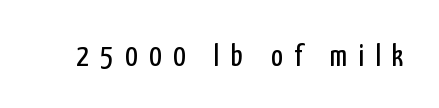
The image shows 31 px regular-weight, condensed sans-serif type, upright; set unusually wide letter spacing (+0.37 em), not underlined; low stroke contrast and a medium x-height.
